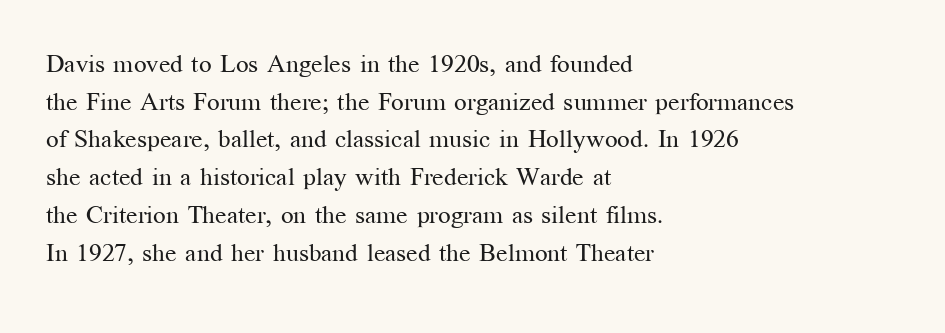
{"italic": "no", "bold": "no", "underline": "no", "align": "left", "line_spacing": "normal", "line_spacing_ratio": 1.51, "letter_spacing": "normal", "letter_spacing_em": 0.0, "glyph_px": 25}
